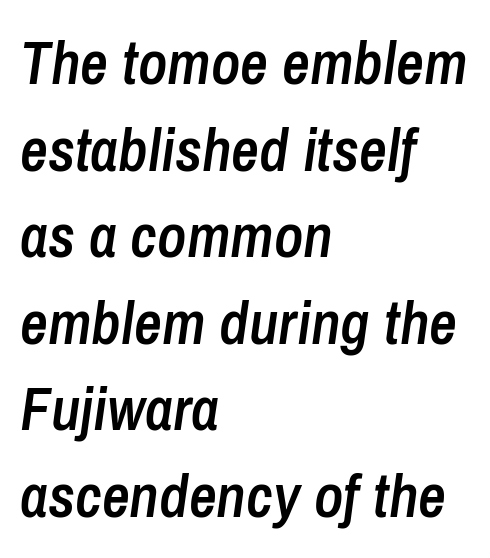
Short and long lines alike share a common starting point at left. Normally led — the rows are evenly, conventionally spaced. Nothing unusual about the tracking: characters are spaced as the font intends. A clean baseline with only descenders dipping below it. The strokes are fattened partway — semibold, not bold.
